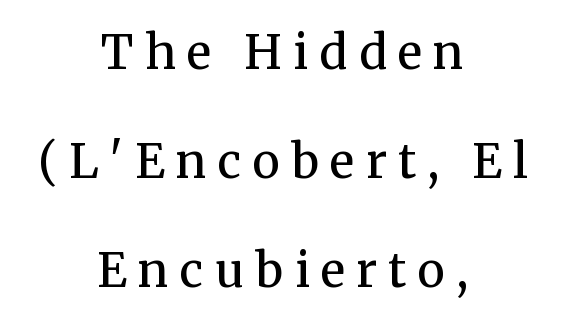
The image shows 47 px regular-weight serif type, upright; set centered, loose line spacing (2.32x), unusually wide letter spacing (+0.24 em), not underlined; medium stroke contrast and a medium x-height.
